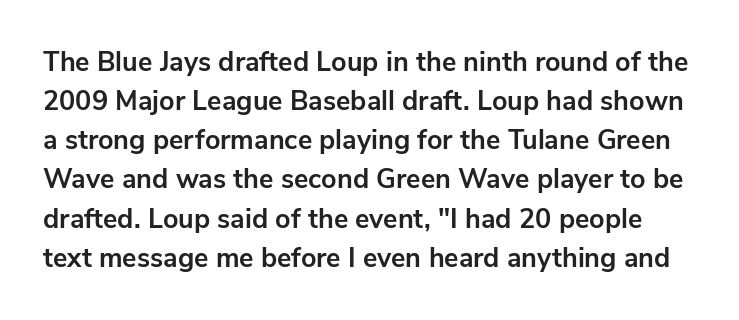
Q: Is the text bold? A: Yes.
Q: Is the text italic (slanted)? A: No, it is upright.
Q: Is the text underlined? A: No.
Q: Is the spacing between letters normal or unusually wide? A: Normal.
Q: Is the spacing between lines tight, normal or loose? A: Normal.
